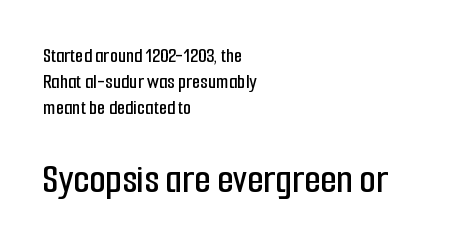
Bigger letters appear in the bottom chunk; the top chunk is reduced. Is this a sans? Yes — the strokes have no serifs. The lines are quadded left. Descenders are the only things crossing below the line. You could not count columns in this text — the font is proportionally spaced. The letterforms sit shoulder to shoulder at normal distance.
